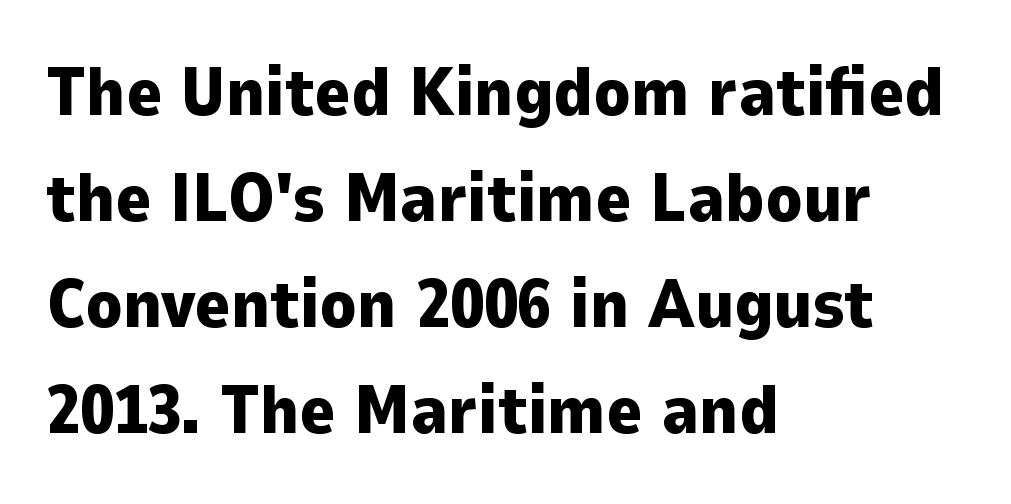
Q: Is the text bold? A: Yes.
Q: Is the text italic (slanted)? A: No, it is upright.
Q: Is the typeface a serif or a sans-serif typeface? A: Sans-serif.
Q: Is the text underlined? A: No.
Q: How is the paragraph aligned? A: Left-aligned.
Q: Is the spacing between letters normal or unusually wide? A: Normal.
Q: Is the spacing between lines tight, normal or loose? A: Normal.
Q: Width (condensed, normal, or wide)? A: Normal.
Q: Stroke contrast? A: Low.
Q: x-height? A: Medium.
Q: Monospaced? A: No.
